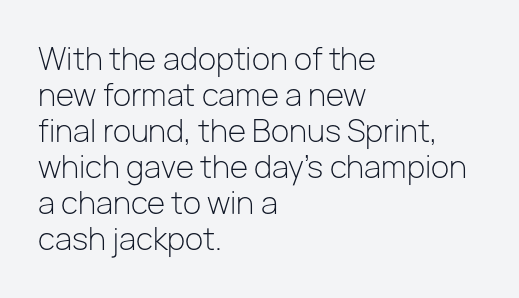
Q: Is the text bold? A: No.
Q: Is the text italic (slanted)? A: No, it is upright.
Q: Is the typeface a serif or a sans-serif typeface? A: Sans-serif.
Q: Is the text underlined? A: No.
Q: How is the paragraph aligned? A: Left-aligned.
Q: Is the spacing between letters normal or unusually wide? A: Normal.
Q: Width (condensed, normal, or wide)? A: Normal.
Q: Stroke contrast? A: Low.
Q: x-height? A: Medium.
Q: Monospaced? A: No.
